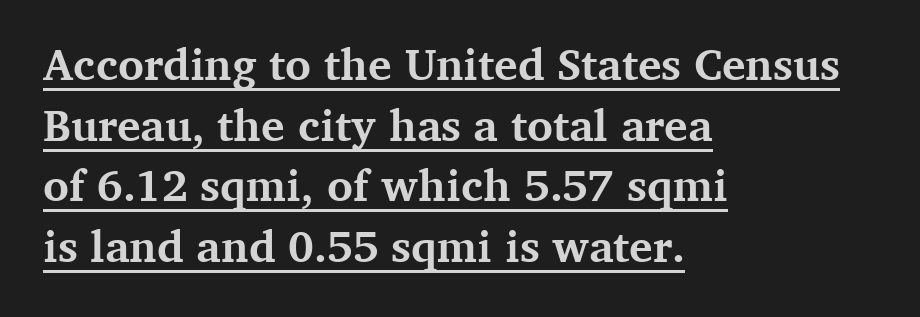
A typesetter would call this proportional, since set widths differ per character. The characters display serif detailing at their extremities. Plenty of ink on the page — the face is bold. Baseline-to-baseline distance is the conventional proportion of letter height. This sample is left-justified, so line endings fall wherever the words run out. The font's upright variant was chosen for this text.
